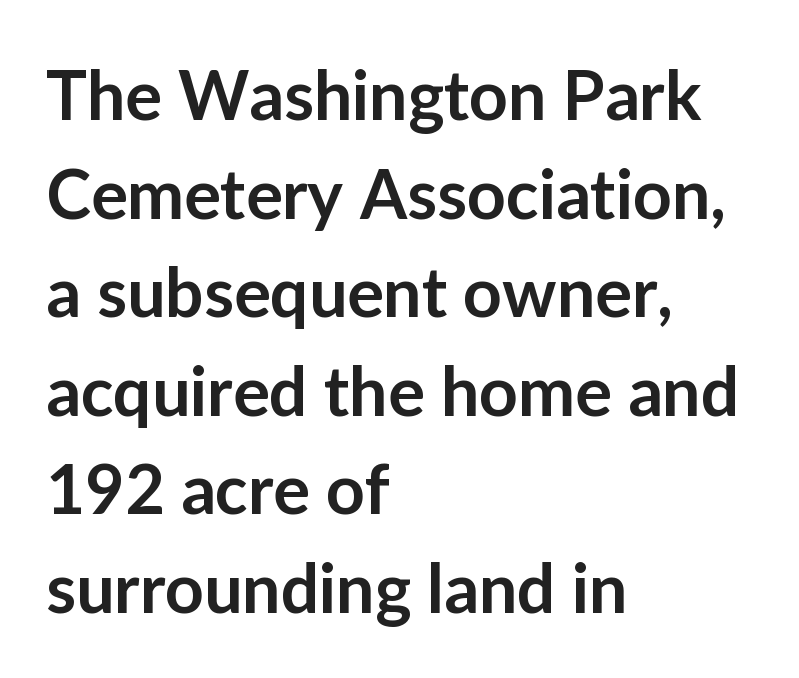
{"serif": "no", "italic": "no", "bold": "semi", "weight": "semibold", "width": "normal", "stroke_contrast": "low", "x_height": "medium", "monospaced": "no", "underline": "no", "align": "left", "line_spacing": "normal", "line_spacing_ratio": 1.45, "letter_spacing": "normal", "letter_spacing_em": 0.0, "glyph_px": 68}
